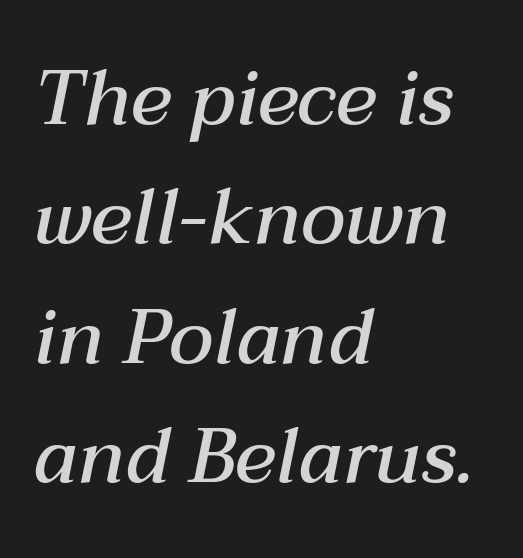
{"italic": "yes", "lean": "right", "slant_degrees": 12, "bold": "semi", "weight": "semibold", "width": "normal", "stroke_contrast": "medium", "x_height": "medium", "monospaced": "no", "underline": "no", "align": "left", "line_spacing": "normal", "line_spacing_ratio": 1.55, "letter_spacing": "normal", "letter_spacing_em": 0.0, "glyph_px": 77}
